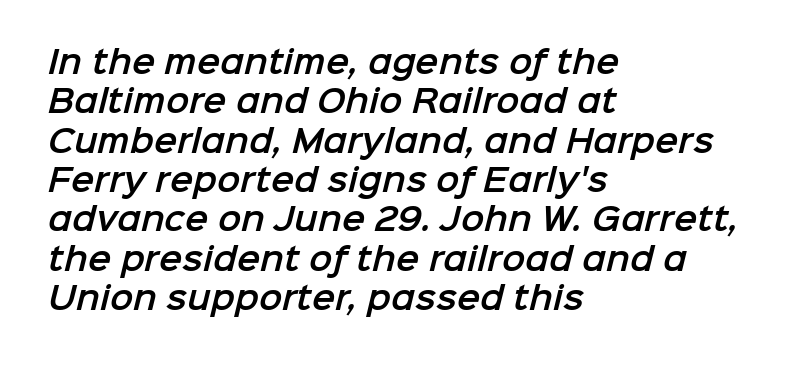
The rendering keeps characters at their native spacing. Looks like regular typesetting: each glyph gets only the width it needs. Line spacing here is normal. All the whitespace from short lines collects on the right.
